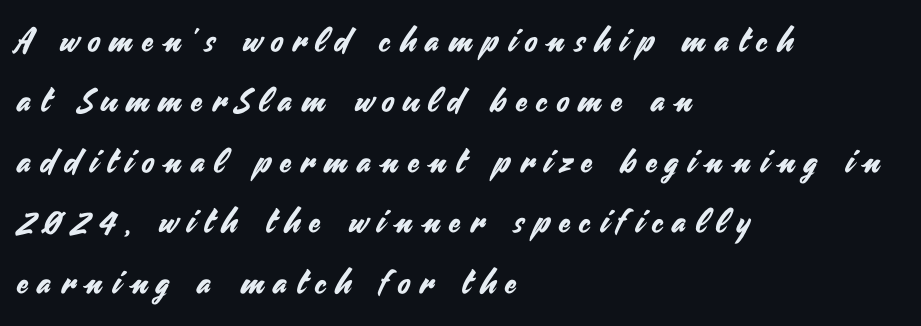
Think of a printed novel: that variable character pitch is what you see here. Left-aligned paragraph, ragged on the right. Check the space under the baseline: it is left empty.
